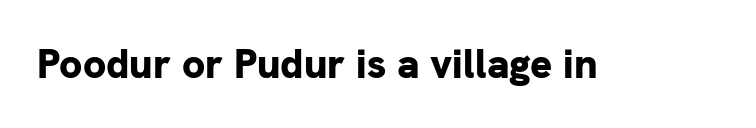
The lettering holds an erect, upright posture throughout. In terms of weight, the rendering is a true, heavy bold. Beneath every word, the page is bare. The type family on display is of the sans-serif kind. Does extra space separate the letters? No, they use regular spacing. Each letter keeps its own natural width here, so spacing adapts to shape.
